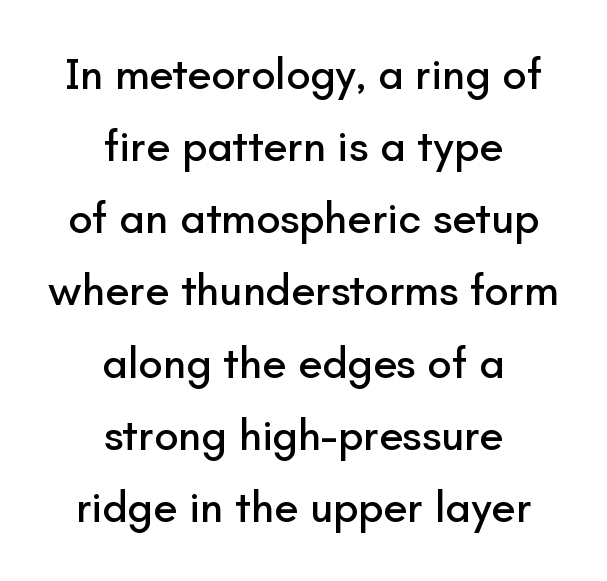
Q: Is the text italic (slanted)? A: No, it is upright.
Q: Is the typeface a serif or a sans-serif typeface? A: Sans-serif.
Q: Is the text underlined? A: No.
Q: How is the paragraph aligned? A: Centered.
Q: Is the spacing between letters normal or unusually wide? A: Normal.
Q: Is the spacing between lines tight, normal or loose? A: Normal.
Q: Width (condensed, normal, or wide)? A: Normal.
Q: Stroke contrast? A: Low.
Q: x-height? A: Small.
Q: Monospaced? A: No.
